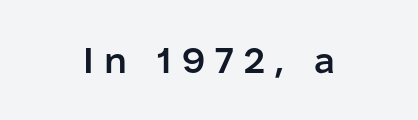
There is plenty of visible air inserted between adjacent glyphs. The font's upright variant was chosen for this text. This sample is center-justified, so both line endings float freely. Bold? Not quite — semibold, heavier than regular but stopping short. Do the characters align in a grid? No, the font is proportional.
